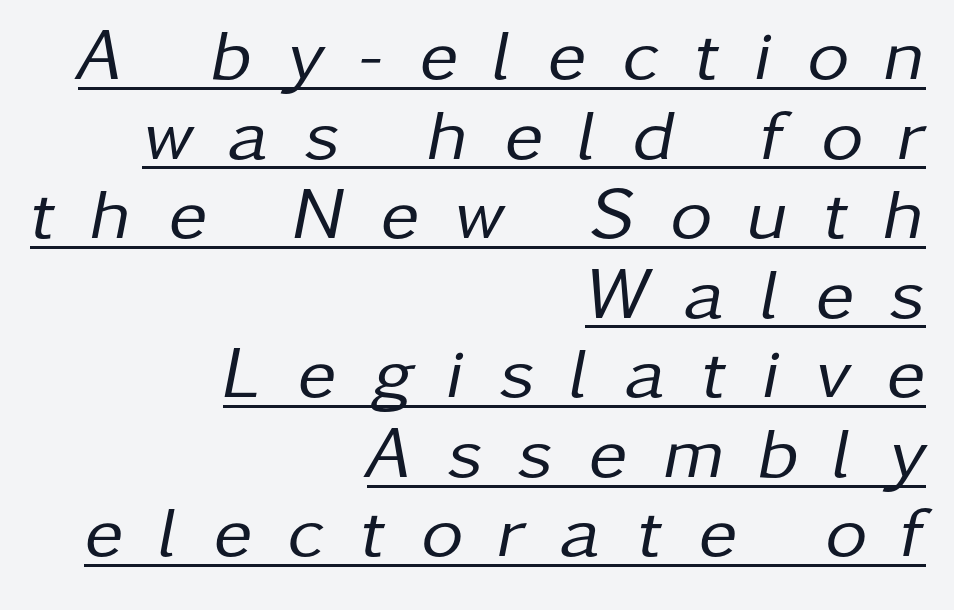
Q: Is the text bold? A: No.
Q: Is the text italic (slanted)? A: Yes, it leans right by about 11 degrees.
Q: Is the text underlined? A: Yes.
Q: How is the paragraph aligned? A: Right-aligned.
Q: Is the spacing between letters normal or unusually wide? A: Unusually wide.
Q: Is the spacing between lines tight, normal or loose? A: Tight.
Q: Width (condensed, normal, or wide)? A: Normal.
Q: Stroke contrast? A: Low.
Q: x-height? A: Medium.
Q: Monospaced? A: No.
